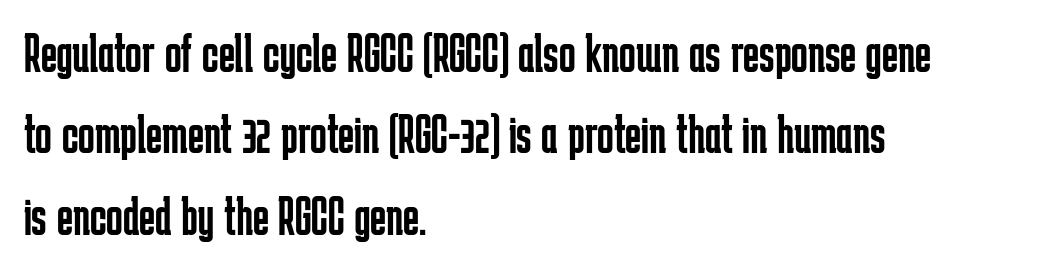
{"serif": "no", "italic": "no", "bold": "no", "weight": "regular", "width": "condensed", "stroke_contrast": "low", "x_height": "medium", "monospaced": "no", "underline": "no", "align": "left", "line_spacing": "normal", "line_spacing_ratio": 1.48, "letter_spacing": "normal", "letter_spacing_em": 0.0, "glyph_px": 55}
